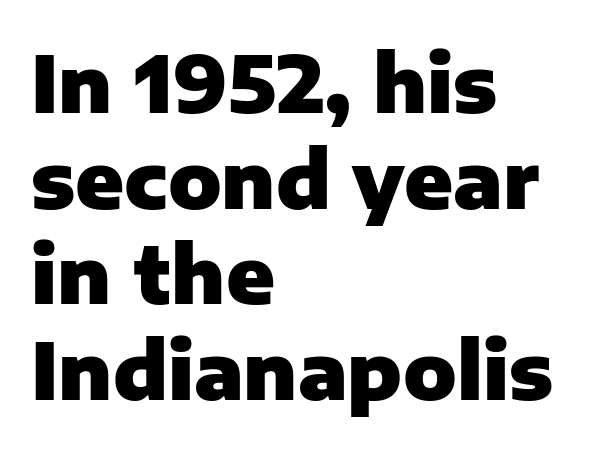
Q: Is the text bold? A: Yes.
Q: Is the text italic (slanted)? A: No, it is upright.
Q: Is the typeface a serif or a sans-serif typeface? A: Sans-serif.
Q: Is the text underlined? A: No.
Q: How is the paragraph aligned? A: Left-aligned.
Q: Is the spacing between letters normal or unusually wide? A: Normal.
Q: Width (condensed, normal, or wide)? A: Normal.
Q: Stroke contrast? A: Low.
Q: x-height? A: Medium.
Q: Monospaced? A: No.
